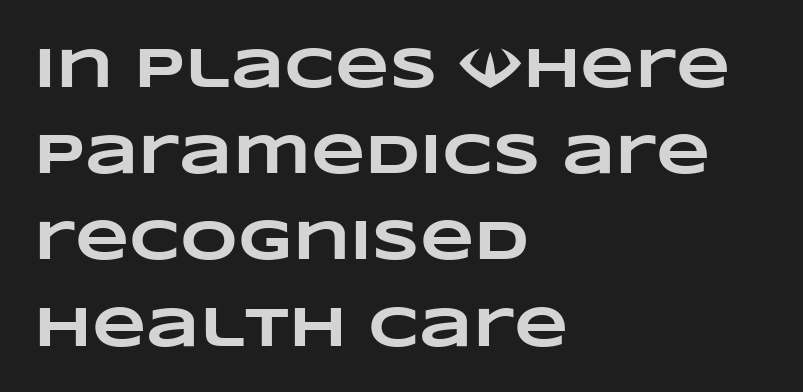
The image shows 56 px heavy, wide type; set left-aligned, normal line spacing (1.54x), normal letter spacing, not underlined; low stroke contrast and a large x-height.
